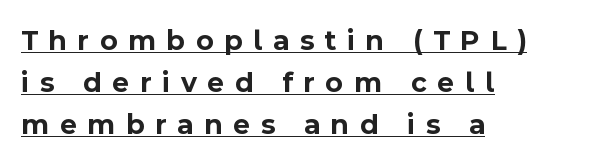
{"serif": "no", "italic": "no", "bold": "yes", "weight": "bold", "width": "normal", "x_height": "medium", "monospaced": "no", "underline": "yes", "align": "left", "line_spacing": "normal", "line_spacing_ratio": 1.45, "letter_spacing": "wide", "letter_spacing_em": 0.37, "glyph_px": 29}
